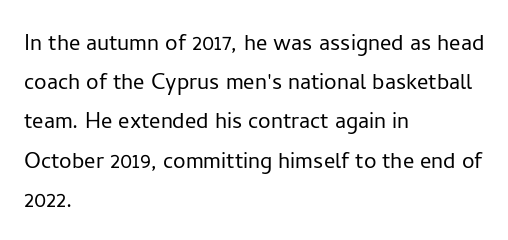
Q: Is the text bold? A: No.
Q: Is the text italic (slanted)? A: No, it is upright.
Q: Is the typeface a serif or a sans-serif typeface? A: Sans-serif.
Q: Is the text underlined? A: No.
Q: How is the paragraph aligned? A: Left-aligned.
Q: Is the spacing between letters normal or unusually wide? A: Normal.
Q: Is the spacing between lines tight, normal or loose? A: Normal.
Q: Width (condensed, normal, or wide)? A: Normal.
Q: Stroke contrast? A: Low.
Q: x-height? A: Medium.
Q: Monospaced? A: No.
